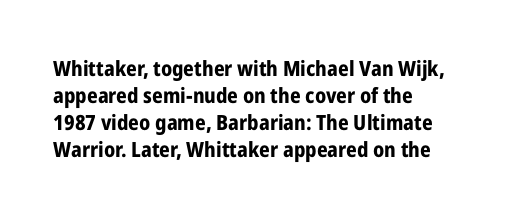
Q: Is the text bold? A: Yes.
Q: Is the text italic (slanted)? A: No, it is upright.
Q: Is the text underlined? A: No.
Q: Is the spacing between letters normal or unusually wide? A: Normal.
Q: Is the spacing between lines tight, normal or loose? A: Normal.
